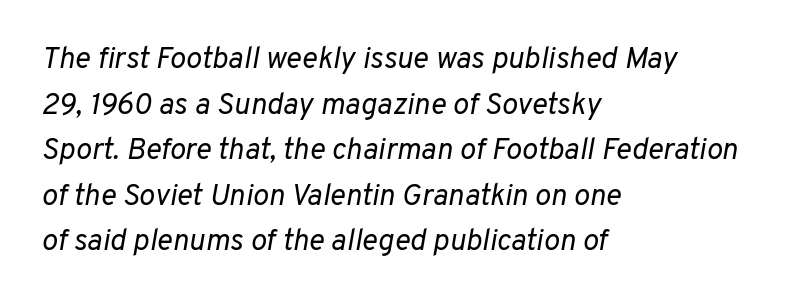
One-word summary of the alignment: left. The font is comparable to plain body text, perhaps lighter. Anything drawn beneath the words? Only blank space. Do the characters align in a grid? No, the font is proportional. Between one letter and the next there's only the usual sliver of space. Quick note: italic.
